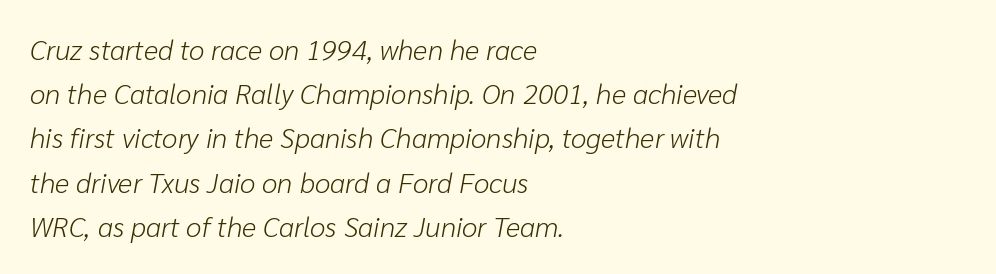
Spacing verdict: proportional, widths tailored to each character. The passage shown is not bold in any degree. A normal amount of white space separates one row of letters from the next. Short and long lines alike share a common starting point at left.
